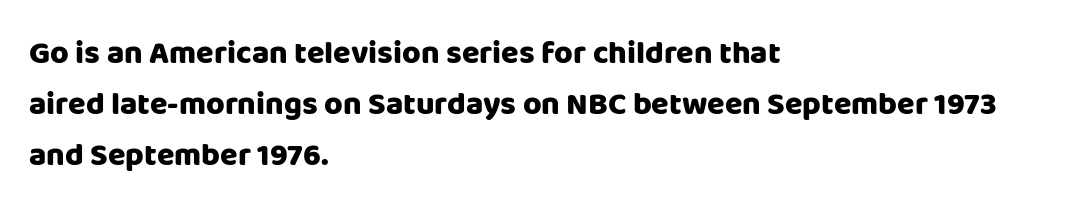
{"serif": "no", "italic": "no", "bold": "yes", "weight": "heavy", "width": "normal", "stroke_contrast": "low", "x_height": "large", "monospaced": "no", "underline": "no", "align": "left", "line_spacing": "normal", "line_spacing_ratio": 1.6, "letter_spacing": "normal", "letter_spacing_em": 0.0, "glyph_px": 32}
